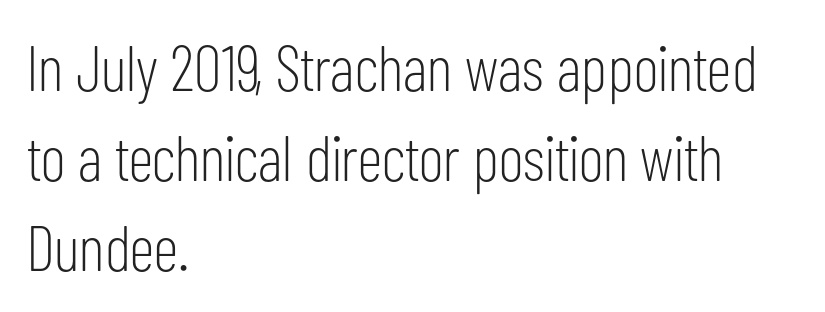
Q: Is the text bold? A: No.
Q: Is the text italic (slanted)? A: No, it is upright.
Q: Is the typeface a serif or a sans-serif typeface? A: Sans-serif.
Q: Is the text underlined? A: No.
Q: How is the paragraph aligned? A: Left-aligned.
Q: Is the spacing between letters normal or unusually wide? A: Normal.
Q: Is the spacing between lines tight, normal or loose? A: Normal.
Q: Width (condensed, normal, or wide)? A: Condensed.
Q: Stroke contrast? A: Low.
Q: x-height? A: Medium.
Q: Monospaced? A: No.
